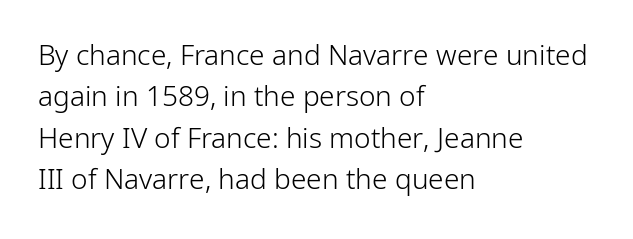
The image shows 28 px light sans-serif type, upright; set left-aligned, normal line spacing (1.48x), normal letter spacing, not underlined; low stroke contrast and a medium x-height.
